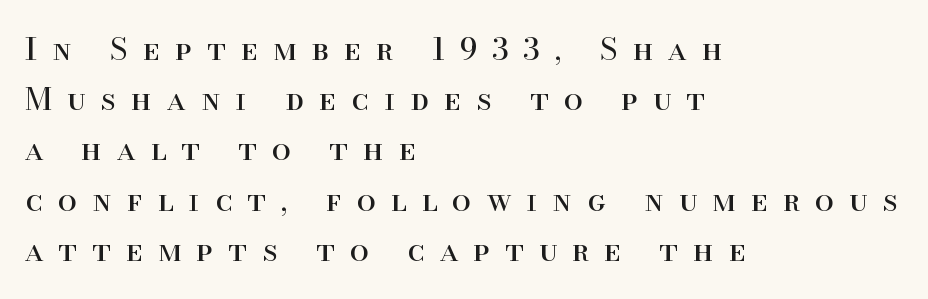
Q: Is the text bold? A: No.
Q: Is the text italic (slanted)? A: No, it is upright.
Q: Is the typeface a serif or a sans-serif typeface? A: Serif.
Q: Is the text underlined? A: No.
Q: How is the paragraph aligned? A: Left-aligned.
Q: Is the spacing between letters normal or unusually wide? A: Unusually wide.
Q: Is the spacing between lines tight, normal or loose? A: Normal.
Q: Width (condensed, normal, or wide)? A: Normal.
Q: Stroke contrast? A: High.
Q: x-height? A: Small.
Q: Monospaced? A: No.
